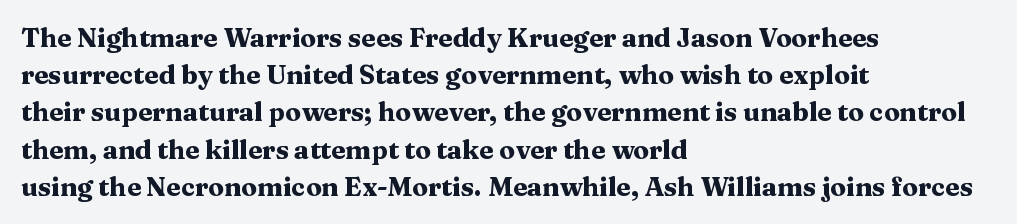
Q: Is the text bold? A: Yes.
Q: Is the text italic (slanted)? A: No, it is upright.
Q: Is the text underlined? A: No.
Q: How is the paragraph aligned? A: Left-aligned.
Q: Is the spacing between letters normal or unusually wide? A: Normal.
Q: Is the spacing between lines tight, normal or loose? A: Normal.
